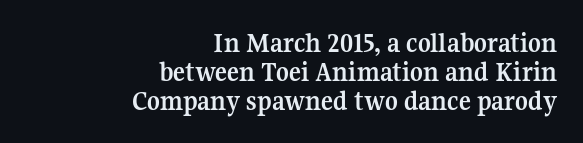
Q: Is the text bold? A: Yes.
Q: Is the text italic (slanted)? A: No, it is upright.
Q: Is the typeface a serif or a sans-serif typeface? A: Serif.
Q: Is the text underlined? A: No.
Q: How is the paragraph aligned? A: Right-aligned.
Q: Is the spacing between letters normal or unusually wide? A: Normal.
Q: Is the spacing between lines tight, normal or loose? A: Tight.
Q: Width (condensed, normal, or wide)? A: Normal.
Q: Stroke contrast? A: Medium.
Q: x-height? A: Medium.
Q: Monospaced? A: No.
